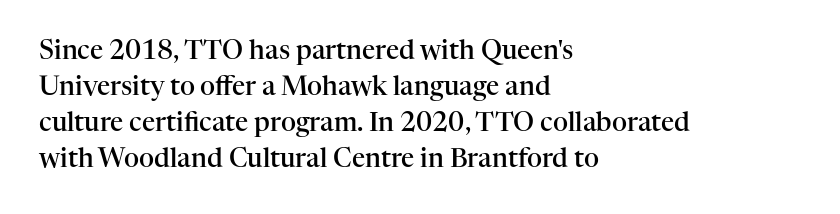
{"italic": "no", "bold": "semi", "underline": "no", "align": "left", "line_spacing": "normal", "line_spacing_ratio": 1.39, "letter_spacing": "normal", "letter_spacing_em": 0.0, "glyph_px": 26}
